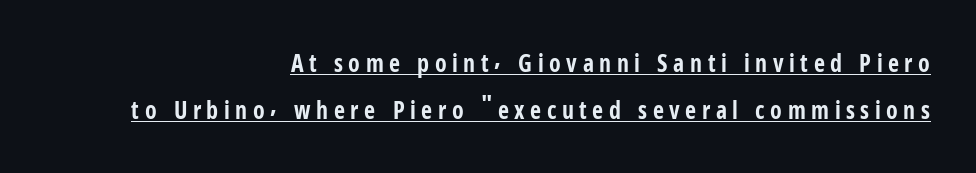
Q: Is the text bold? A: Yes.
Q: Is the text italic (slanted)? A: No, it is upright.
Q: Is the text underlined? A: Yes.
Q: How is the paragraph aligned? A: Right-aligned.
Q: Is the spacing between letters normal or unusually wide? A: Unusually wide.
Q: Is the spacing between lines tight, normal or loose? A: Loose.
